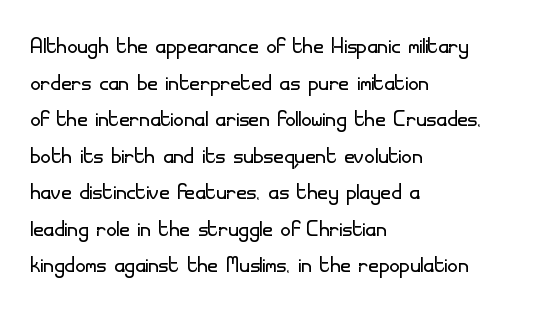
{"serif": "no", "italic": "no", "bold": "no", "weight": "light", "width": "normal", "stroke_contrast": "low", "x_height": "small", "monospaced": "no", "underline": "no", "align": "left", "line_spacing": "normal", "line_spacing_ratio": 1.26, "letter_spacing": "normal", "letter_spacing_em": 0.0, "glyph_px": 29}
